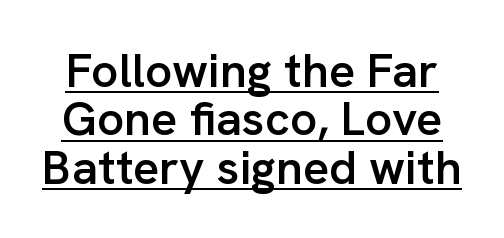
The passage shown is typed in a proportional face where columns would drift. In terms of weight, the rendering is demibold, just under bold. Every word sits above its own underline. Nope, not italic — everything's standing straight. The gaps between neighbouring characters are ordinary and unremarkable. The letters carry no serifs — their stems end cleanly without finishing strokes.
